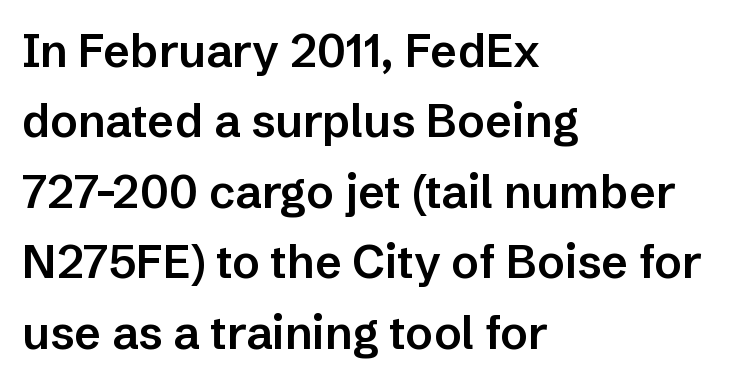
How would I describe the line gaps? Plain and ordinary. Firm but not heavy-handed strokes: this text is semibold. A typesetter would call this zero additional tracking. A student would call this left alignment; a typographer would say flush left, rag right.
